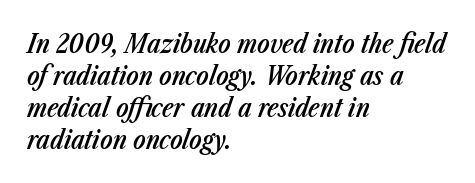
{"italic": "yes", "lean": "right", "slant_degrees": 23, "bold": "semi", "underline": "no", "align": "left", "line_spacing_ratio": 1.23, "letter_spacing": "normal", "letter_spacing_em": 0.0, "glyph_px": 26}
